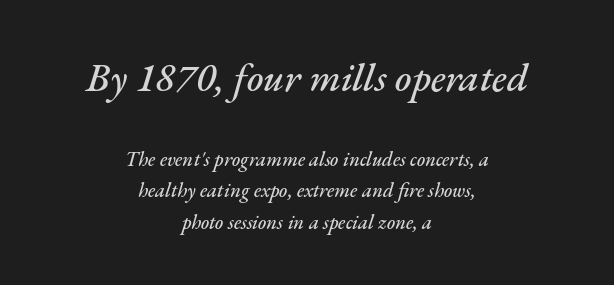
The image shows 40 px text type, italic (leaning right); set centered, normal line spacing (1.57x), normal letter spacing, not underlined; the first (top) block is 2.0x larger; medium stroke contrast and a small x-height.
